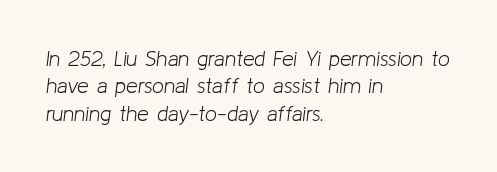
{"italic": "yes", "lean": "right", "slant_degrees": 8, "bold": "no", "underline": "no", "align": "left", "line_spacing": "normal", "line_spacing_ratio": 1.3, "letter_spacing": "normal", "letter_spacing_em": 0.0, "glyph_px": 21}
